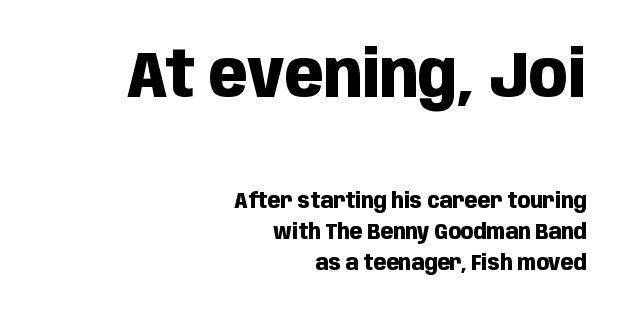
Q: Is the text bold? A: Yes.
Q: Is the text italic (slanted)? A: No, it is upright.
Q: Is the typeface a serif or a sans-serif typeface? A: Sans-serif.
Q: Is the text underlined? A: No.
Q: How is the paragraph aligned? A: Right-aligned.
Q: Is the spacing between letters normal or unusually wide? A: Normal.
Q: Is the spacing between lines tight, normal or loose? A: Normal.
Q: Which block of text is set in a larger size, the first (top) or the second (bottom)? A: The first (top) one.
Q: Width (condensed, normal, or wide)? A: Condensed.
Q: Stroke contrast? A: Low.
Q: x-height? A: Large.
Q: Monospaced? A: No.
